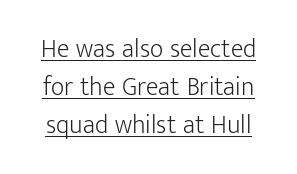
Q: Is the text bold? A: No.
Q: Is the text italic (slanted)? A: No, it is upright.
Q: Is the text underlined? A: Yes.
Q: Is the spacing between letters normal or unusually wide? A: Normal.
Q: Is the spacing between lines tight, normal or loose? A: Normal.
